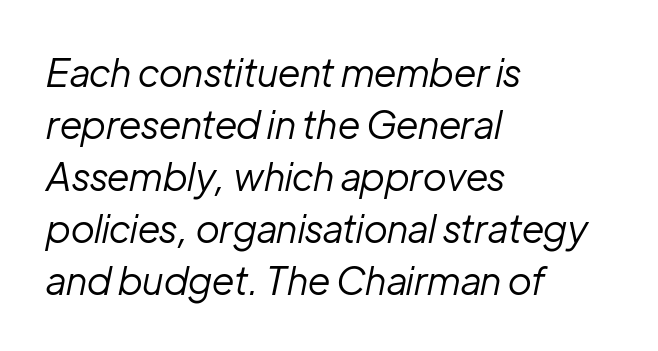
{"italic": "yes", "lean": "right", "slant_degrees": 12, "bold": "no", "weight": "regular", "width": "normal", "stroke_contrast": "low", "x_height": "medium", "monospaced": "no", "underline": "no", "align": "left", "line_spacing": "normal", "line_spacing_ratio": 1.37, "letter_spacing": "normal", "letter_spacing_em": 0.0, "glyph_px": 38}
